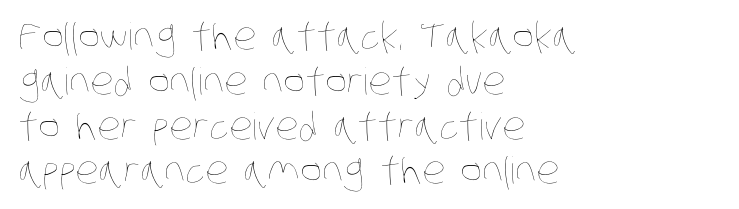
{"bold": "no", "weight": "thin", "width": "condensed", "stroke_contrast": "low", "x_height": "large", "monospaced": "no", "underline": "no", "align": "left", "line_spacing_ratio": 1.21, "letter_spacing": "normal", "letter_spacing_em": 0.0, "glyph_px": 37}
